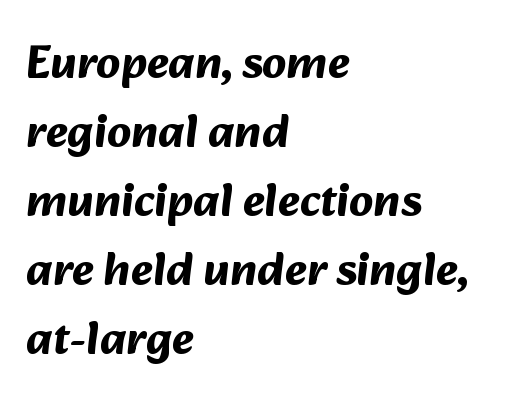
The image shows 47 px bold sans-serif type; set left-aligned, normal line spacing (1.47x), normal letter spacing, not underlined; medium stroke contrast and a medium x-height.
